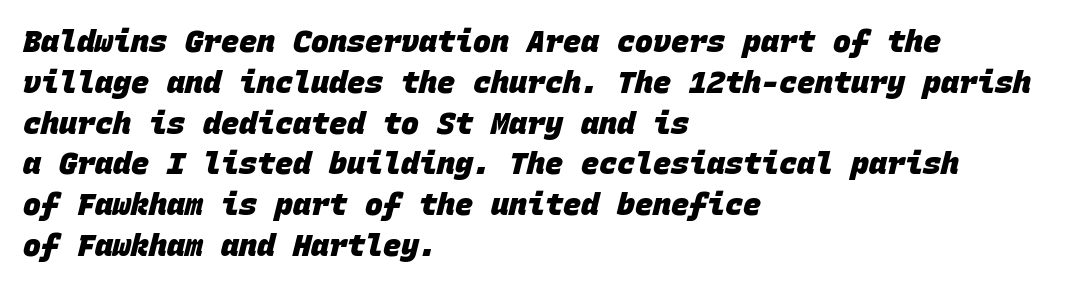
The image shows 30 px heavy sans-serif type, monospaced; set left-aligned, normal line spacing (1.36x), normal letter spacing, not underlined; low stroke contrast and a large x-height.
